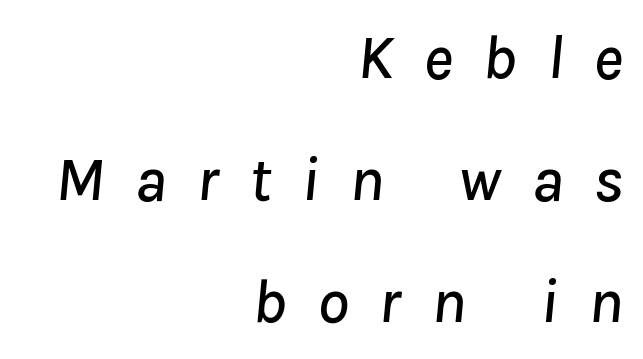
{"italic": "yes", "lean": "right", "slant_degrees": 8, "width": "normal", "stroke_contrast": "low", "x_height": "medium", "monospaced": "no", "underline": "no", "align": "right", "line_spacing": "loose", "line_spacing_ratio": 1.94, "letter_spacing": "wide", "letter_spacing_em": 0.48, "glyph_px": 63}
